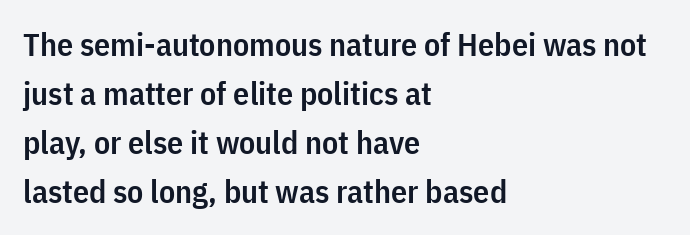
The letters are semibold — heavier than regular but short of a full bold. Varying glyph widths throughout — classic text-font behaviour. The ragged edge is on the right, which tells us the setting is flush left. These lines keep a tight, regular rhythm from letter to letter. The space directly below the letters is spotless.
